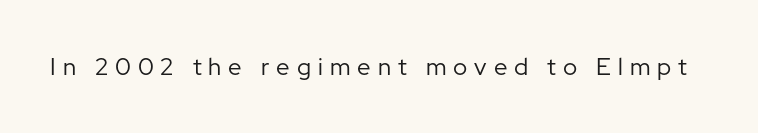
{"italic": "no", "bold": "no", "underline": "no", "letter_spacing": "wide", "letter_spacing_em": 0.29, "glyph_px": 24}
